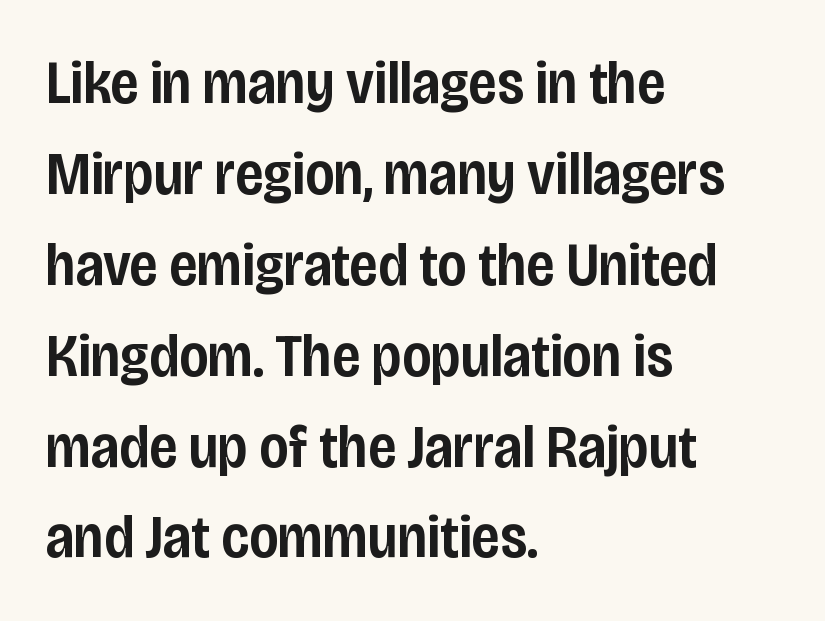
Q: Is the text bold? A: Semi-bold.
Q: Is the text italic (slanted)? A: No, it is upright.
Q: Is the typeface a serif or a sans-serif typeface? A: Sans-serif.
Q: Is the text underlined? A: No.
Q: How is the paragraph aligned? A: Left-aligned.
Q: Is the spacing between letters normal or unusually wide? A: Normal.
Q: Is the spacing between lines tight, normal or loose? A: Normal.
Q: Width (condensed, normal, or wide)? A: Condensed.
Q: Stroke contrast? A: Low.
Q: x-height? A: Large.
Q: Monospaced? A: No.
